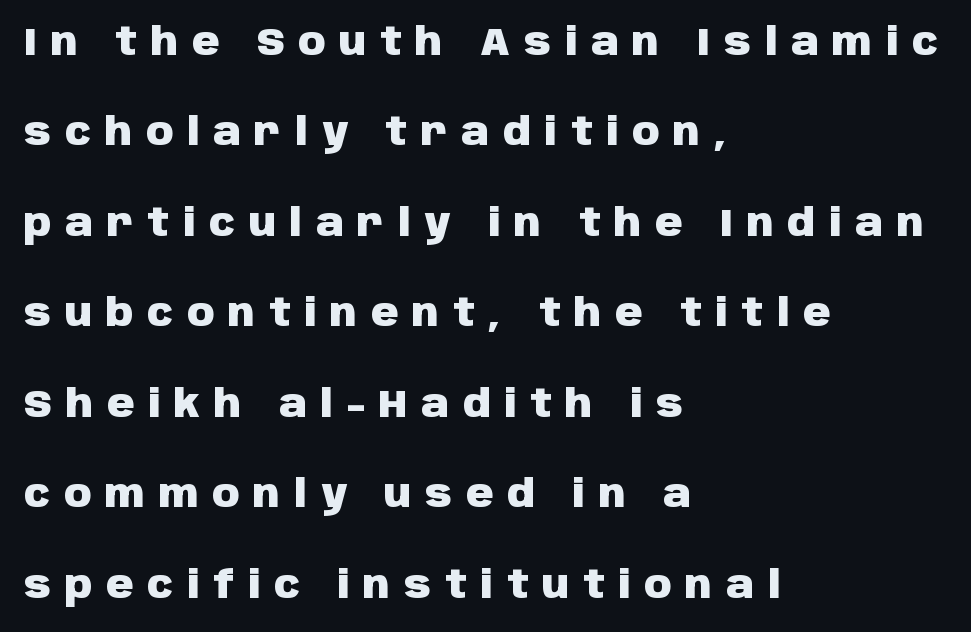
{"serif": "no", "italic": "no", "bold": "yes", "weight": "heavy", "width": "normal", "stroke_contrast": "low", "x_height": "large", "monospaced": "no", "underline": "no", "align": "left", "line_spacing": "loose", "line_spacing_ratio": 2.38, "letter_spacing": "wide", "letter_spacing_em": 0.36, "glyph_px": 38}
